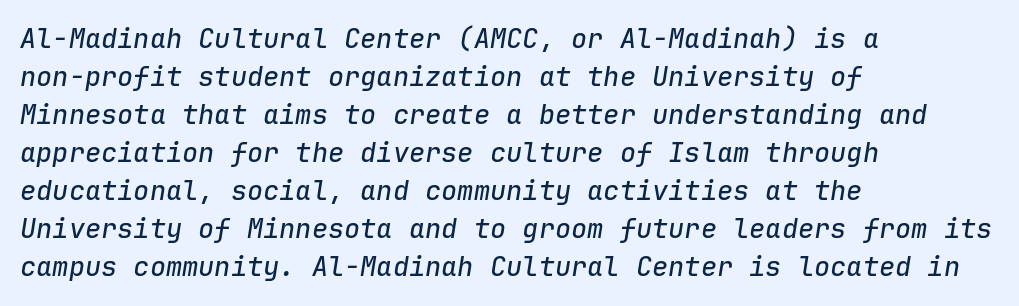
The image shows 27 px text type, italic (leaning right); set left-aligned, normal line spacing (1.41x), normal letter spacing, not underlined.
